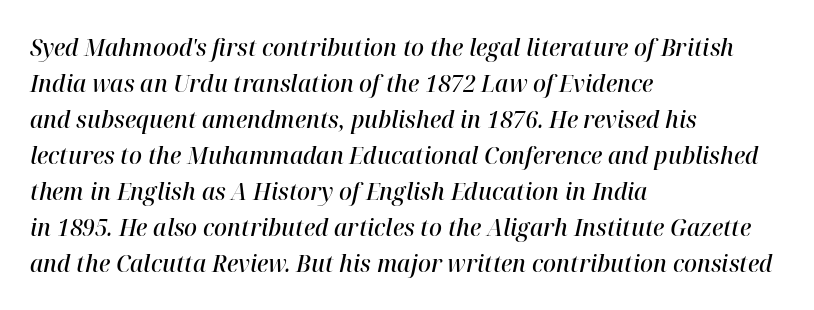
Q: Is the text bold? A: Semi-bold.
Q: Is the text italic (slanted)? A: Yes, it leans right by about 12 degrees.
Q: Is the text underlined? A: No.
Q: How is the paragraph aligned? A: Left-aligned.
Q: Is the spacing between letters normal or unusually wide? A: Normal.
Q: Is the spacing between lines tight, normal or loose? A: Normal.
